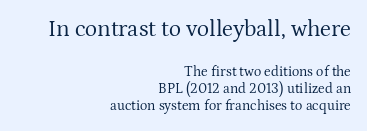
Typesetter's note — upper block bumped up in size, lower block left smaller. It's the straight-up-and-down kind of type. The compositor pushed each line to the right boundary. What stands out about the letter spacing? Nothing — it is the standard amount.
